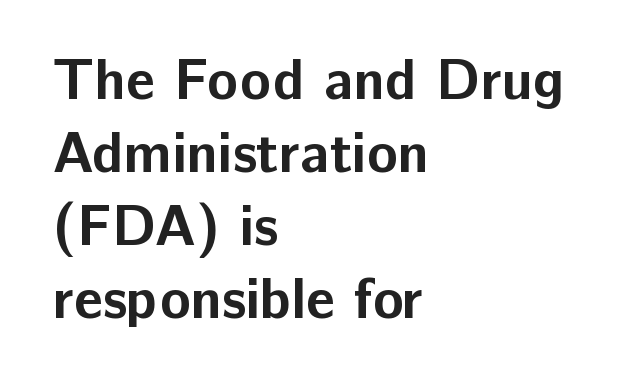
{"serif": "no", "italic": "no", "bold": "yes", "weight": "bold", "width": "normal", "stroke_contrast": "low", "x_height": "medium", "monospaced": "no", "underline": "no", "align": "left", "line_spacing": "normal", "line_spacing_ratio": 1.28, "letter_spacing": "normal", "letter_spacing_em": 0.0, "glyph_px": 57}
